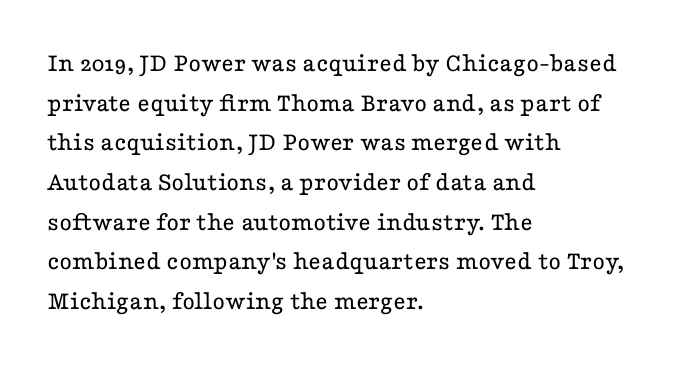
{"italic": "no", "bold": "no", "underline": "no", "align": "left", "line_spacing": "normal", "line_spacing_ratio": 1.47, "letter_spacing": "normal", "letter_spacing_em": 0.0, "glyph_px": 27}
